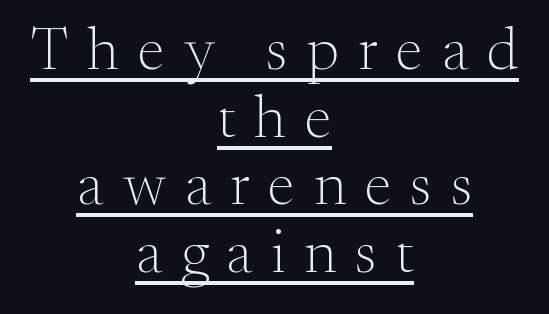
Q: Is the text bold? A: No.
Q: Is the text italic (slanted)? A: No, it is upright.
Q: Is the typeface a serif or a sans-serif typeface? A: Serif.
Q: Is the text underlined? A: Yes.
Q: How is the paragraph aligned? A: Centered.
Q: Is the spacing between letters normal or unusually wide? A: Unusually wide.
Q: Is the spacing between lines tight, normal or loose? A: Tight.
Q: Width (condensed, normal, or wide)? A: Normal.
Q: Stroke contrast? A: Medium.
Q: x-height? A: Small.
Q: Monospaced? A: No.
